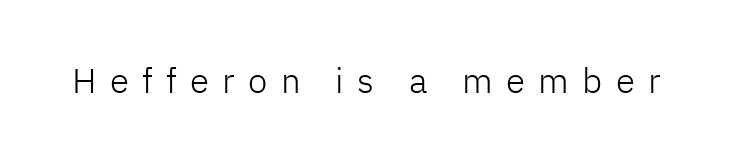
The image shows 35 px light sans-serif type, upright; set unusually wide letter spacing (+0.38 em), not underlined; low stroke contrast and a medium x-height.
